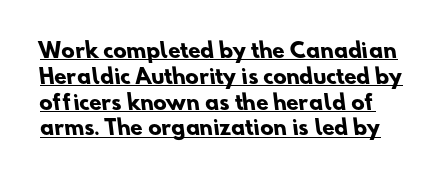
The image shows 20 px bold type; set normal line spacing (1.29x), normal letter spacing, underlined.
